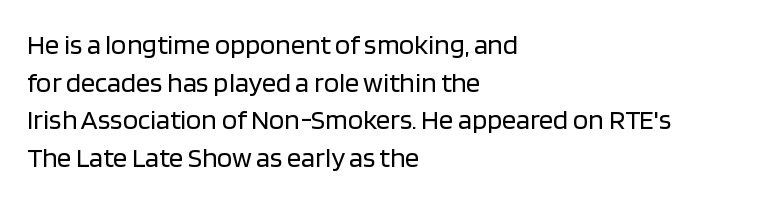
The image shows 28 px regular-weight sans-serif type, upright; set left-aligned, normal line spacing (1.34x), normal letter spacing, not underlined; low stroke contrast and a large x-height.
